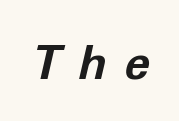
The image shows 47 px bold type, italic (leaning right); set unusually wide letter spacing (+0.37 em), not underlined; low stroke contrast and a medium x-height.
